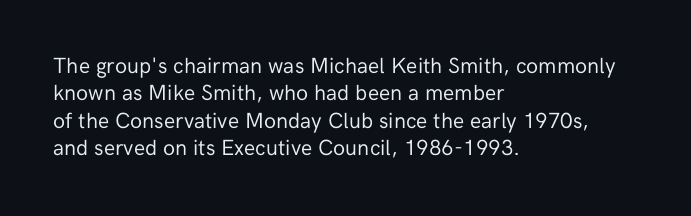
Q: Is the text bold? A: No.
Q: Is the text italic (slanted)? A: No, it is upright.
Q: Is the text underlined? A: No.
Q: How is the paragraph aligned? A: Left-aligned.
Q: Is the spacing between letters normal or unusually wide? A: Normal.
Q: Is the spacing between lines tight, normal or loose? A: Normal.
